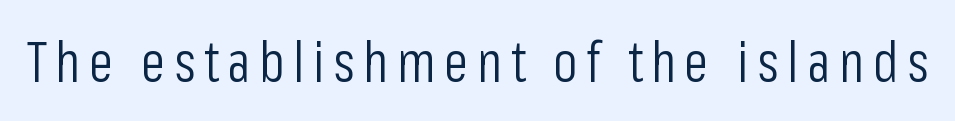
{"serif": "no", "italic": "no", "bold": "no", "weight": "light", "width": "condensed", "stroke_contrast": "low", "x_height": "medium", "monospaced": "no", "underline": "no", "glyph_px": 56}
